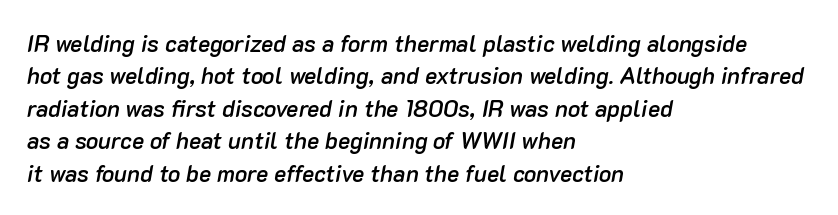
Rule under the text: the space is simply empty. What stands out about the letter spacing? Nothing — it is the standard amount. An italicized treatment has been applied to the whole sample. Evenly set lines give the paragraph a standard silhouette. Notice how the passage keeps a crisp vertical edge on the left only. Emphasis by weight is partial: semibold.
